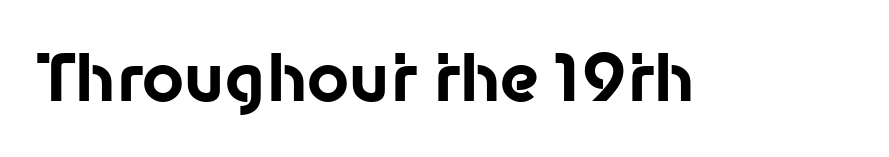
{"serif": "no", "italic": "no", "bold": "yes", "weight": "bold", "width": "normal", "stroke_contrast": "low", "x_height": "medium", "monospaced": "no", "underline": "no", "letter_spacing": "normal", "letter_spacing_em": 0.0, "glyph_px": 65}
